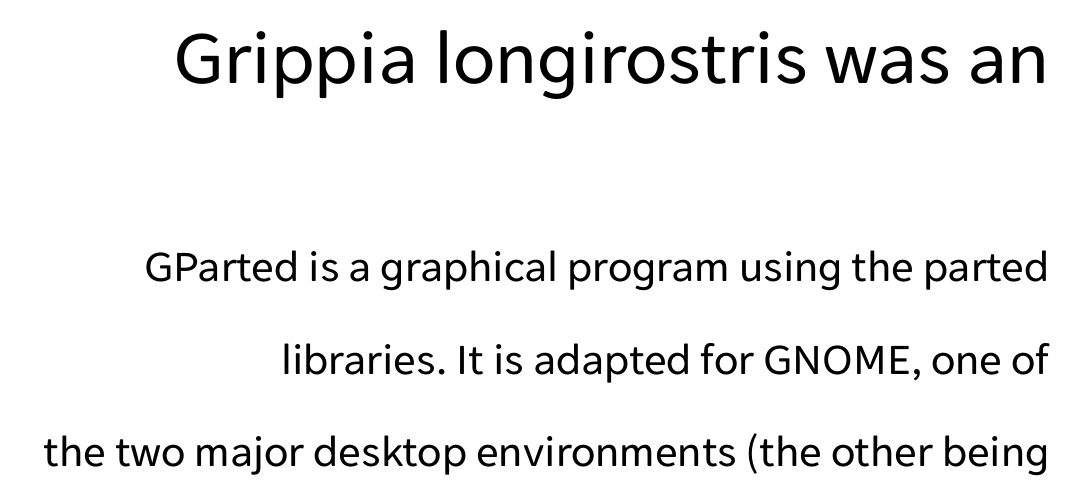
{"serif": "no", "italic": "no", "bold": "no", "weight": "regular", "width": "normal", "stroke_contrast": "low", "x_height": "medium", "monospaced": "no", "underline": "no", "align": "right", "line_spacing": "loose", "line_spacing_ratio": 2.06, "letter_spacing": "normal", "letter_spacing_em": 0.0, "larger_block": "first", "size_ratio": 1.73, "glyph_px": 78}
